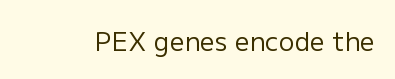
The image shows 26 px text type, upright; set normal letter spacing, not underlined.
